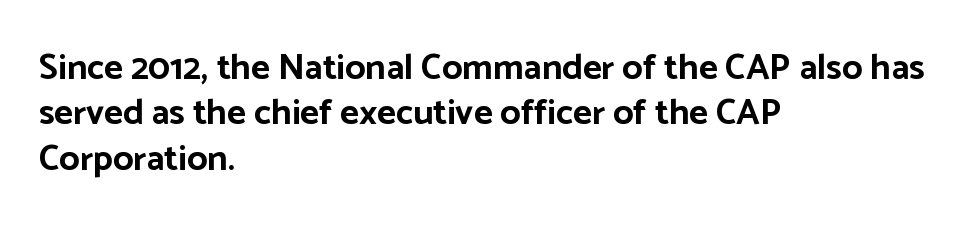
The image shows 36 px bold sans-serif type, upright; set left-aligned, normal line spacing (1.26x), normal letter spacing, not underlined; low stroke contrast and a medium x-height.
